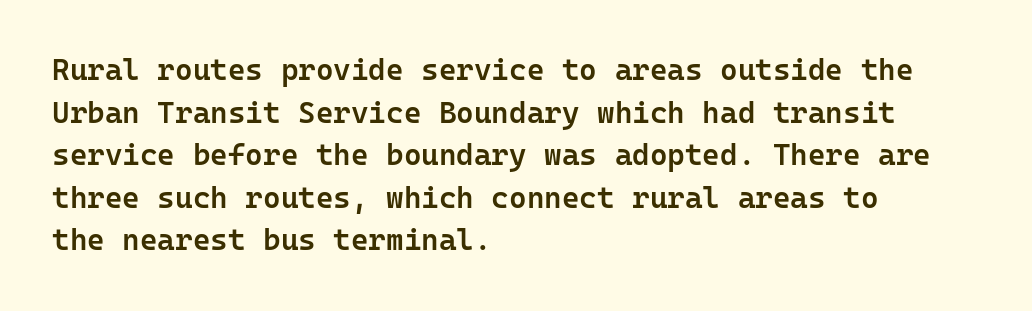
{"serif": "no", "italic": "no", "bold": "semi", "weight": "semibold", "width": "normal", "stroke_contrast": "low", "x_height": "medium", "monospaced": "yes", "underline": "no", "align": "left", "line_spacing": "normal", "line_spacing_ratio": 1.42, "letter_spacing": "normal", "letter_spacing_em": 0.0, "glyph_px": 30}
